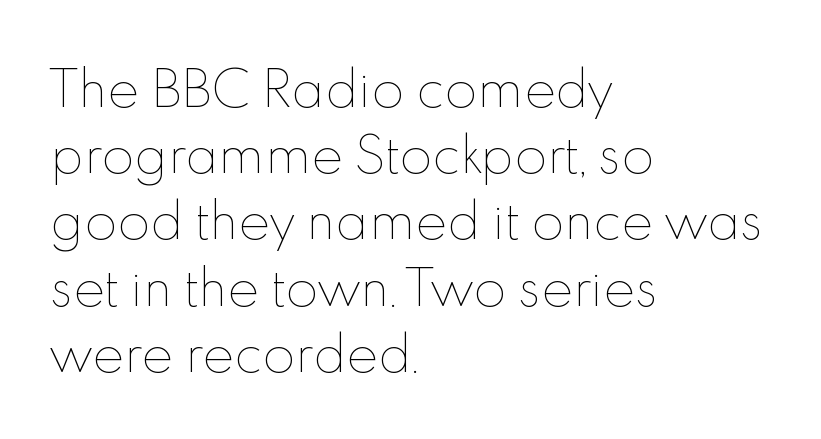
The image shows 48 px thin type, upright; set left-aligned, normal line spacing (1.38x), normal letter spacing, not underlined; a small x-height.
